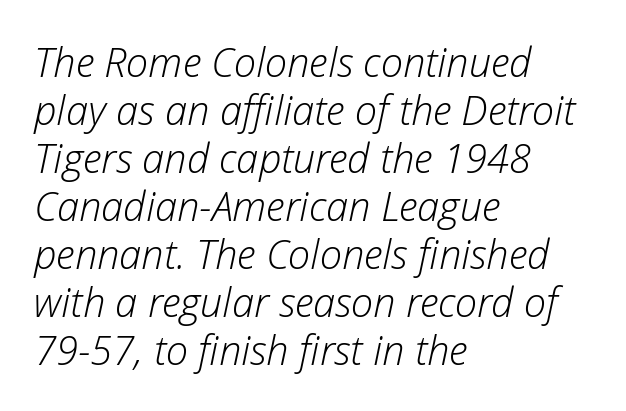
{"italic": "yes", "lean": "right", "slant_degrees": 12, "bold": "no", "weight": "light", "width": "normal", "stroke_contrast": "low", "x_height": "medium", "monospaced": "no", "underline": "no", "align": "left", "line_spacing_ratio": 1.2, "letter_spacing": "normal", "letter_spacing_em": 0.0, "glyph_px": 40}
